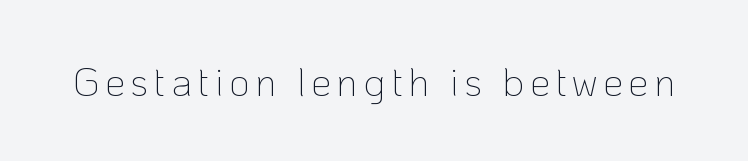
Q: Is the text bold? A: No.
Q: Is the text italic (slanted)? A: No, it is upright.
Q: Is the typeface a serif or a sans-serif typeface? A: Sans-serif.
Q: Is the text underlined? A: No.
Q: Width (condensed, normal, or wide)? A: Normal.
Q: Stroke contrast? A: Low.
Q: x-height? A: Medium.
Q: Monospaced? A: No.
